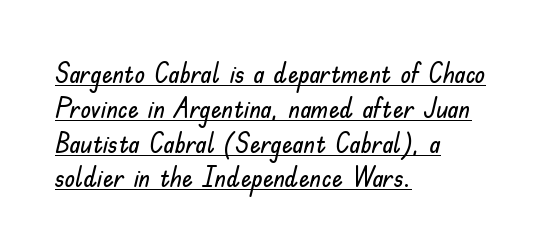
Short and long lines alike share a common starting point at left. Between one letter and the next there's only the usual sliver of space. The space between consecutive lines is moderate. Glance below the letters and you will spot a drawn line.
